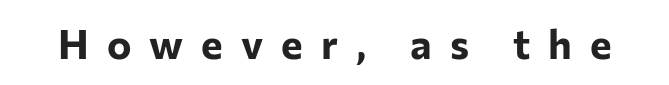
The image shows 41 px bold sans-serif type, upright; set unusually wide letter spacing (+0.44 em), not underlined; low stroke contrast and a medium x-height.
